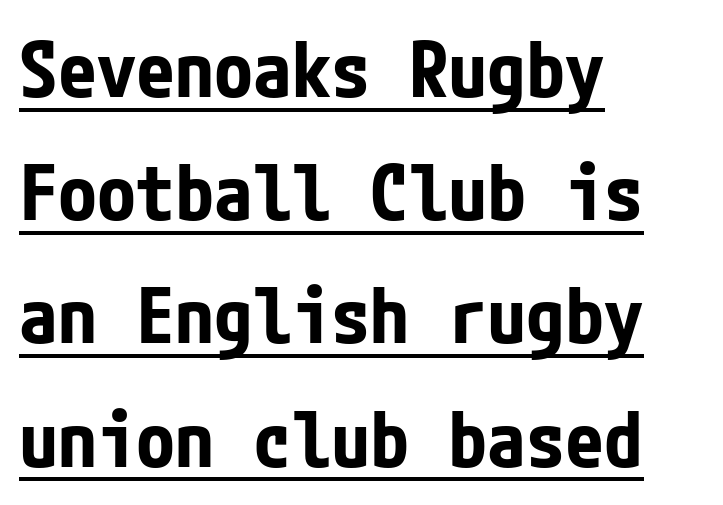
Q: Is the text bold? A: Yes.
Q: Is the text italic (slanted)? A: No, it is upright.
Q: Is the typeface a serif or a sans-serif typeface? A: Sans-serif.
Q: Is the text underlined? A: Yes.
Q: How is the paragraph aligned? A: Left-aligned.
Q: Is the spacing between letters normal or unusually wide? A: Normal.
Q: Is the spacing between lines tight, normal or loose? A: Normal.
Q: Width (condensed, normal, or wide)? A: Condensed.
Q: Stroke contrast? A: Low.
Q: x-height? A: Medium.
